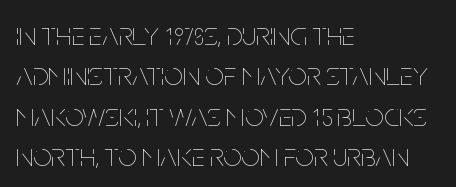
{"italic": "no", "bold": "no", "weight": "thin", "width": "condensed", "stroke_contrast": "low", "x_height": "large", "monospaced": "no", "underline": "no", "align": "left", "line_spacing_ratio": 1.22, "letter_spacing": "normal", "letter_spacing_em": 0.0, "glyph_px": 33}
